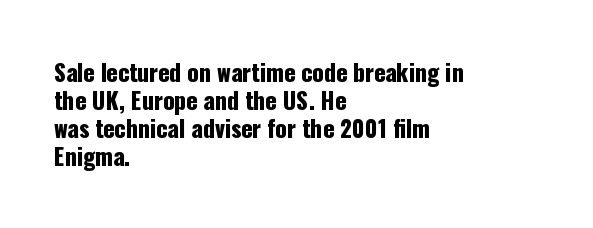
The image shows 23 px text type, upright; set left-aligned, line spacing 1.22x, normal letter spacing, not underlined.
